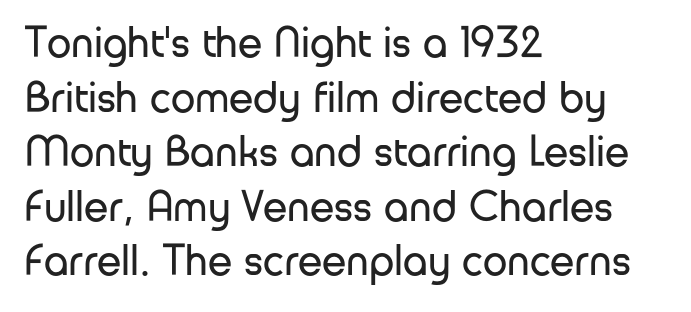
Q: Is the text bold? A: No.
Q: Is the text italic (slanted)? A: No, it is upright.
Q: Is the typeface a serif or a sans-serif typeface? A: Sans-serif.
Q: Is the text underlined? A: No.
Q: How is the paragraph aligned? A: Left-aligned.
Q: Is the spacing between letters normal or unusually wide? A: Normal.
Q: Width (condensed, normal, or wide)? A: Normal.
Q: Stroke contrast? A: Low.
Q: x-height? A: Medium.
Q: Monospaced? A: No.
